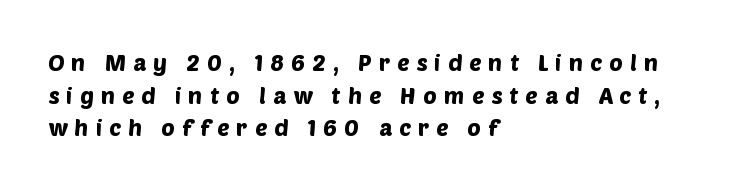
Each new line begins a customary step beneath the previous one. The rendering inserts visible extra space after every character. Casual observation: everything's shoved over to the left. Each row of text sits above clean, open space.
